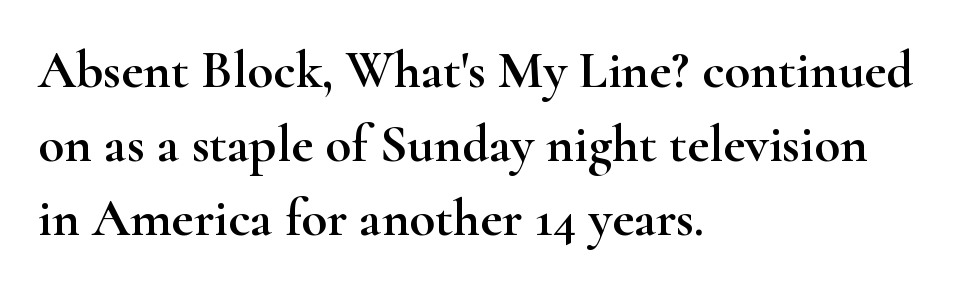
{"serif": "yes", "italic": "no", "width": "wide", "stroke_contrast": "high", "x_height": "small", "monospaced": "no", "underline": "no", "align": "left", "line_spacing": "normal", "line_spacing_ratio": 1.4, "letter_spacing": "normal", "letter_spacing_em": 0.0, "glyph_px": 53}
